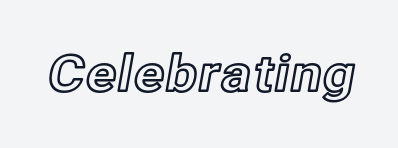
Q: Is the text italic (slanted)? A: Yes.
Q: Is the text underlined? A: No.
Q: Is the spacing between letters normal or unusually wide? A: Normal.
Q: Width (condensed, normal, or wide)? A: Normal.
Q: x-height? A: Medium.
Q: Monospaced? A: No.
